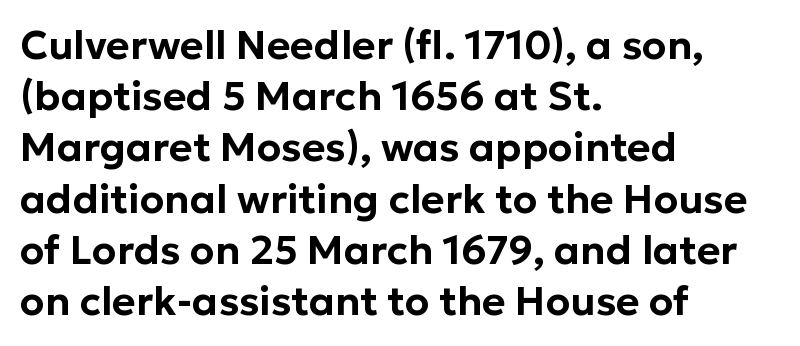
Whoever set this chose a conventional vertical rhythm. To sum up the face: it is a sans, with no serifs. The passage is arranged the way most books set body copy — flush left. Italic: no, the glyphs are upright roman. The rendering uses natural spacing where letterforms have individual widths. Compared with typical body copy, the letter spacing here is the same.
